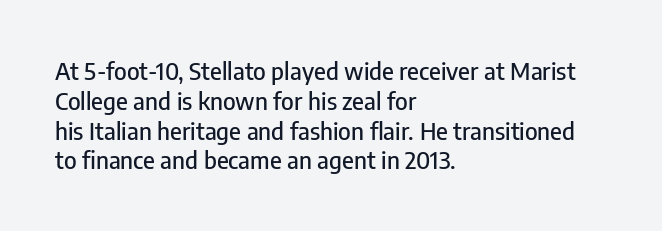
The image shows 24 px text type, upright; set left-aligned, line spacing 1.24x, normal letter spacing, not underlined.
